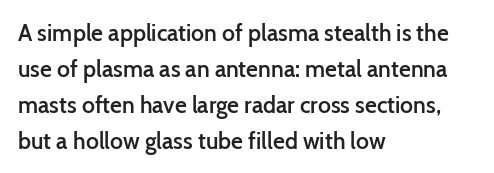
Visually the block forms a straight wall on the left and a jagged coastline on the right. Bold? Not quite — semibold, heavier than regular but stopping short. Horizontal bands of white between lines are of average thickness. Inter-character spacing is left at the font's built-in metrics.
